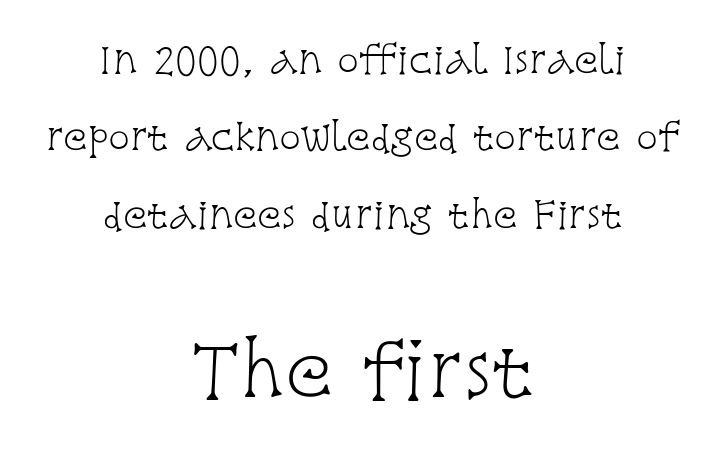
Q: Is the text bold? A: No.
Q: Is the text italic (slanted)? A: No, it is upright.
Q: Is the typeface a serif or a sans-serif typeface? A: Serif.
Q: Is the text underlined? A: No.
Q: How is the paragraph aligned? A: Centered.
Q: Is the spacing between letters normal or unusually wide? A: Normal.
Q: Is the spacing between lines tight, normal or loose? A: Loose.
Q: Which block of text is set in a larger size, the first (top) or the second (bottom)? A: The second (bottom) one.
Q: Width (condensed, normal, or wide)? A: Condensed.
Q: Stroke contrast? A: Low.
Q: x-height? A: Large.
Q: Monospaced? A: No.
